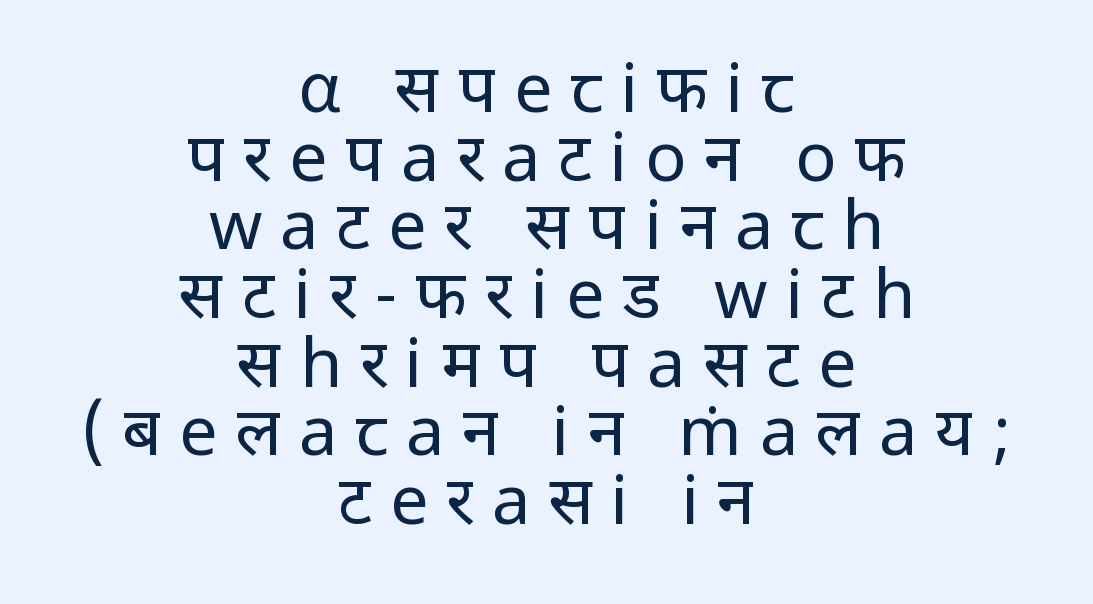
Centered paragraph, ragged on both sides. How would I describe the line gaps? Narrow and economical. Posture: vertical. There is plenty of visible air inserted between adjacent glyphs.
